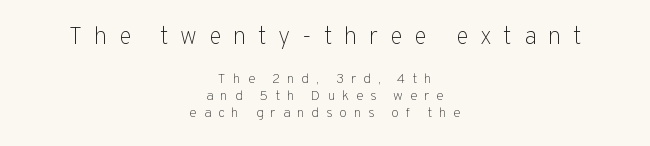
The image shows 24 px text type, upright; set centered, line spacing 1.21x, unusually wide letter spacing (+0.49 em), not underlined; the first (top) block is 1.71x larger.
